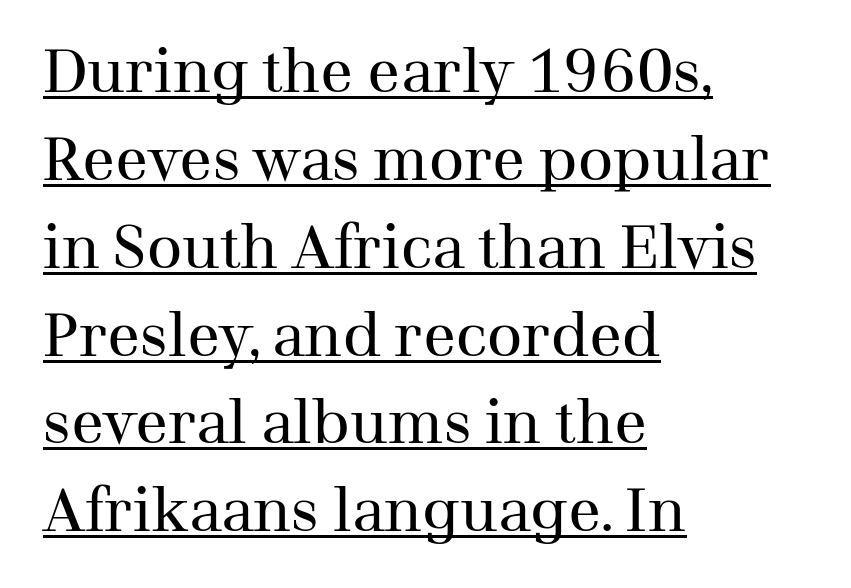
The image shows 61 px regular-weight serif type, upright; set left-aligned, normal line spacing (1.44x), normal letter spacing, underlined; medium stroke contrast and a medium x-height.
